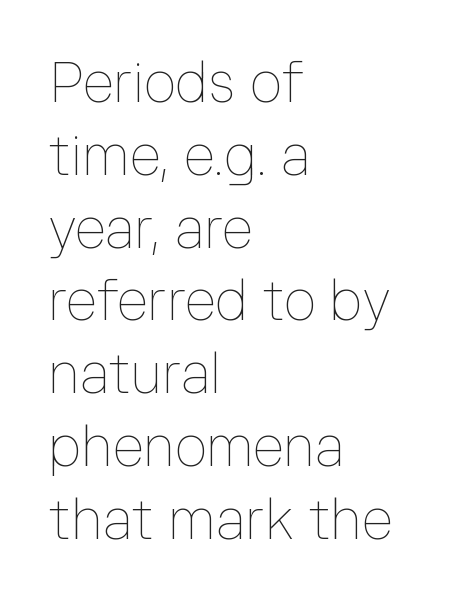
{"italic": "no", "bold": "no", "weight": "thin", "width": "normal", "stroke_contrast": "low", "x_height": "medium", "monospaced": "no", "underline": "no", "align": "left", "line_spacing": "normal", "line_spacing_ratio": 1.3, "letter_spacing": "normal", "letter_spacing_em": 0.0, "glyph_px": 56}
